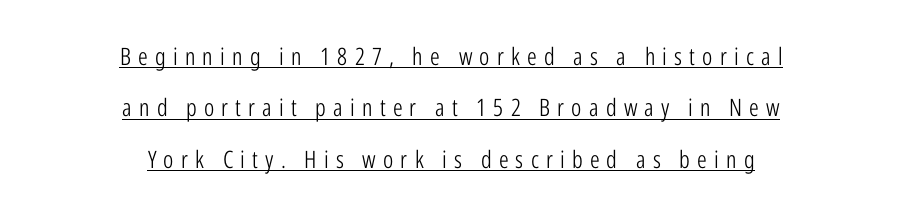
Q: Is the text bold? A: No.
Q: Is the text italic (slanted)? A: No, it is upright.
Q: Is the text underlined? A: Yes.
Q: How is the paragraph aligned? A: Centered.
Q: Is the spacing between letters normal or unusually wide? A: Unusually wide.
Q: Is the spacing between lines tight, normal or loose? A: Loose.
